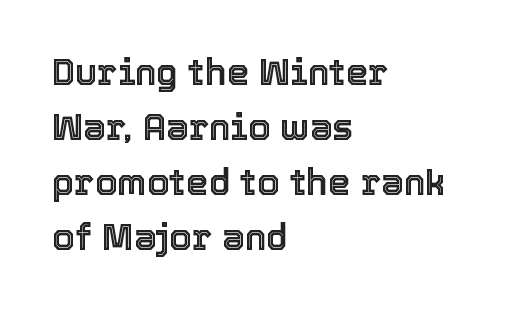
Observe the ordinary spacing: letters are neighbours, not strangers. This sample uses an upright cut, with every glyph sitting square on the baseline. Character widths vary here, with narrow letters taking less room than wide ones. The baseline area is clear. Students, observe: this is what conventionally led text looks like.
